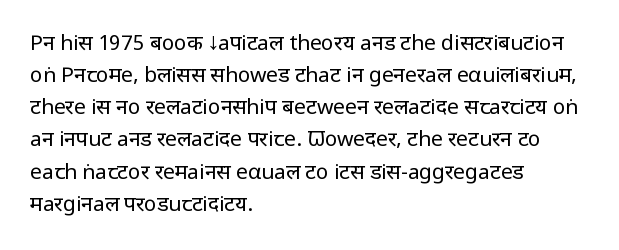
The image shows 21 px text type, upright; set left-aligned, normal line spacing (1.53x), normal letter spacing, not underlined.
